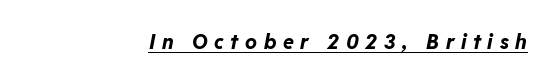
{"italic": "yes", "lean": "right", "slant_degrees": 11, "bold": "yes", "underline": "yes", "letter_spacing": "wide", "letter_spacing_em": 0.33, "glyph_px": 20}
